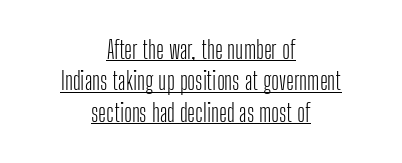
{"italic": "no", "bold": "no", "underline": "yes", "align": "center", "line_spacing": "normal", "line_spacing_ratio": 1.31, "letter_spacing": "normal", "letter_spacing_em": 0.0, "glyph_px": 24}
